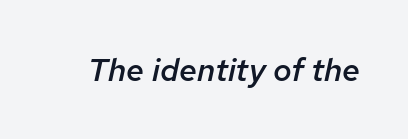
The image shows 32 px semibold type, italic (leaning right); set normal letter spacing, not underlined; low stroke contrast and a medium x-height.
